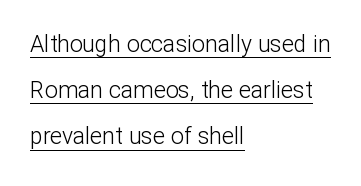
The image shows 23 px text type, upright; set left-aligned, loose line spacing (2.01x), normal letter spacing, underlined.
